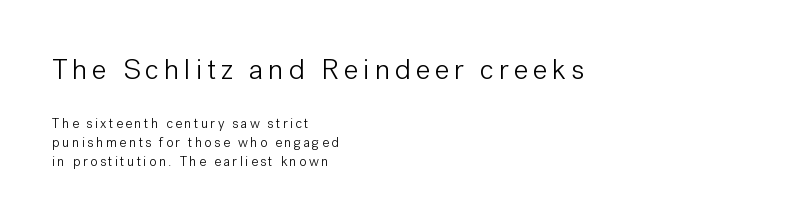
Each letter keeps its own natural width here, so spacing adapts to shape. The text was rendered using a sans face with plain stroke endings. Evenly set lines give the paragraph a standard silhouette. The space beneath each line is pristine and unruled. The compositor pushed each line to the left boundary.
